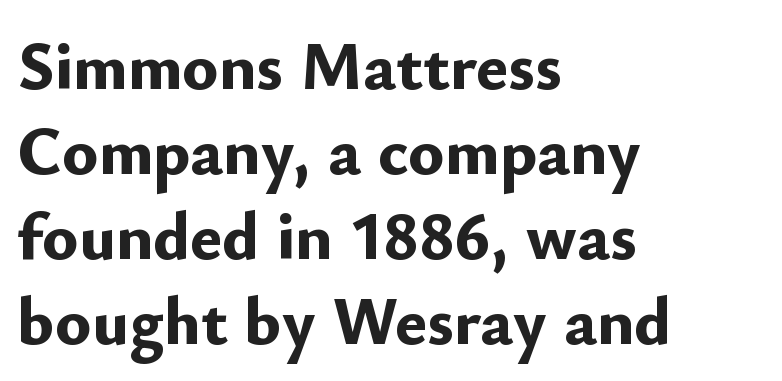
Q: Is the text bold? A: Yes.
Q: Is the text italic (slanted)? A: No, it is upright.
Q: Is the typeface a serif or a sans-serif typeface? A: Sans-serif.
Q: Is the text underlined? A: No.
Q: How is the paragraph aligned? A: Left-aligned.
Q: Is the spacing between letters normal or unusually wide? A: Normal.
Q: Is the spacing between lines tight, normal or loose? A: Normal.
Q: Width (condensed, normal, or wide)? A: Normal.
Q: Stroke contrast? A: Low.
Q: x-height? A: Small.
Q: Monospaced? A: No.
